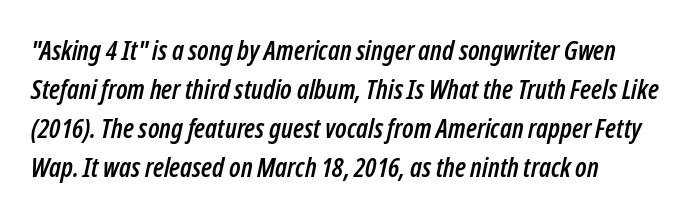
The image shows 27 px text type, italic (leaning right); set normal line spacing (1.44x), normal letter spacing, not underlined.
